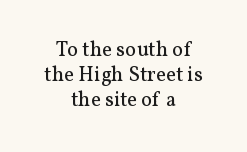
Q: Is the text bold? A: No.
Q: Is the text italic (slanted)? A: No, it is upright.
Q: Is the text underlined? A: No.
Q: How is the paragraph aligned? A: Centered.
Q: Is the spacing between letters normal or unusually wide? A: Normal.
